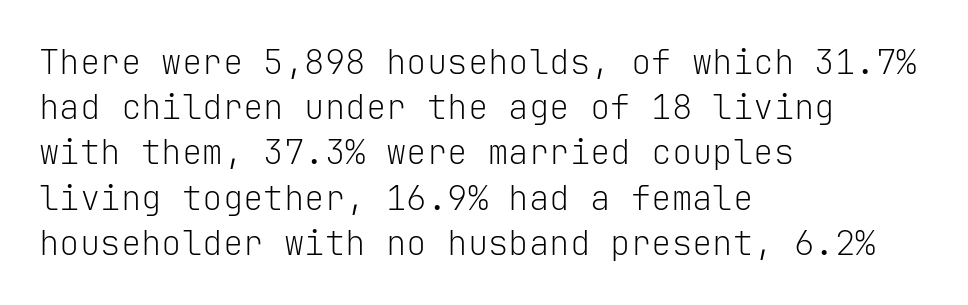
The image shows 34 px light sans-serif type, upright, monospaced; set left-aligned, normal line spacing (1.33x), normal letter spacing, not underlined; low stroke contrast and a medium x-height.
